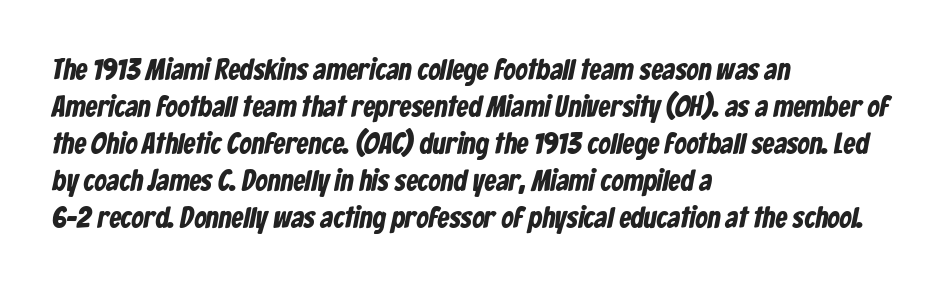
{"serif": "no", "bold": "yes", "weight": "bold", "width": "condensed", "stroke_contrast": "low", "x_height": "medium", "monospaced": "no", "underline": "no", "align": "left", "line_spacing_ratio": 1.23, "letter_spacing": "normal", "letter_spacing_em": 0.0, "glyph_px": 30}
